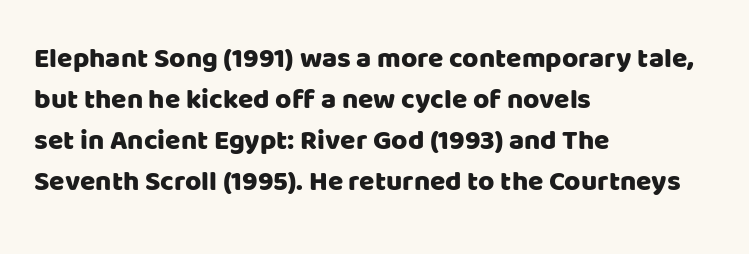
Q: Is the text italic (slanted)? A: No, it is upright.
Q: Is the typeface a serif or a sans-serif typeface? A: Sans-serif.
Q: Is the text underlined? A: No.
Q: How is the paragraph aligned? A: Left-aligned.
Q: Is the spacing between letters normal or unusually wide? A: Normal.
Q: Is the spacing between lines tight, normal or loose? A: Normal.
Q: Width (condensed, normal, or wide)? A: Normal.
Q: Stroke contrast? A: Low.
Q: x-height? A: Large.
Q: Monospaced? A: No.
